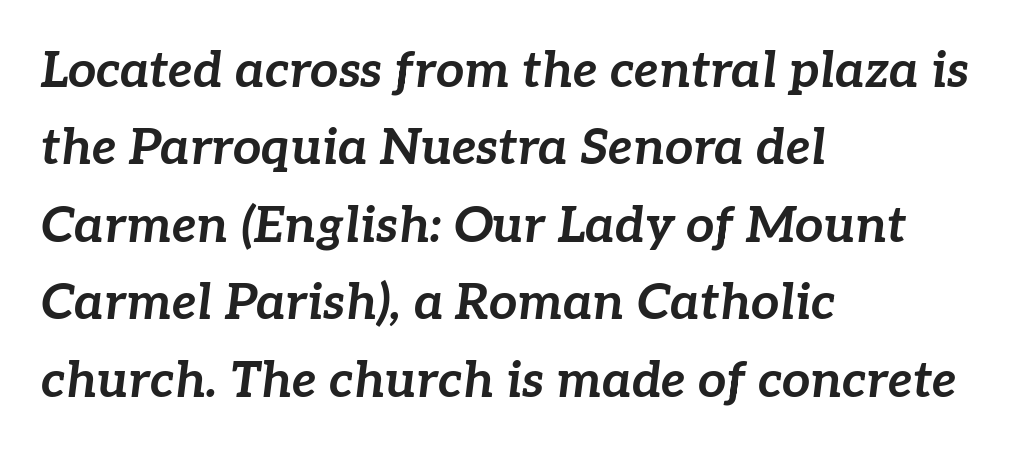
The glyphs look as if they've been sheared to an angle. Each letter keeps its own natural width here, so spacing adapts to shape. The passage shown is not underscored anywhere. Typeset ragged right — the left edge is the straight one. Letter spacing: default. In terms of leading, this rendering sits right in the middle.
